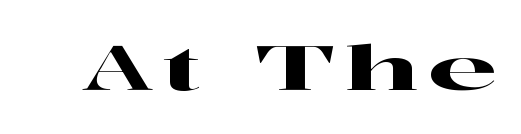
{"serif": "yes", "italic": "no", "width": "wide", "stroke_contrast": "high", "x_height": "medium", "monospaced": "no", "underline": "no", "glyph_px": 62}
